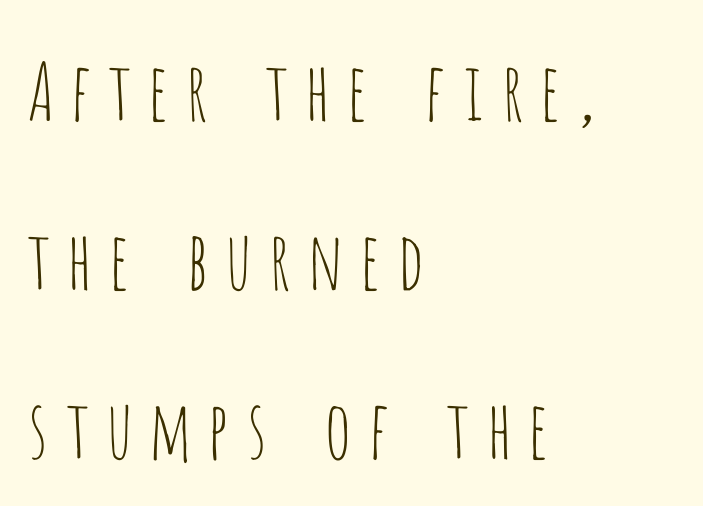
The rendering uses natural spacing where letterforms have individual widths. If you drew a line through each stem, it would be perfectly vertical. You could fit nearly another row in the gap between these rows. One-word summary of the alignment: left.
